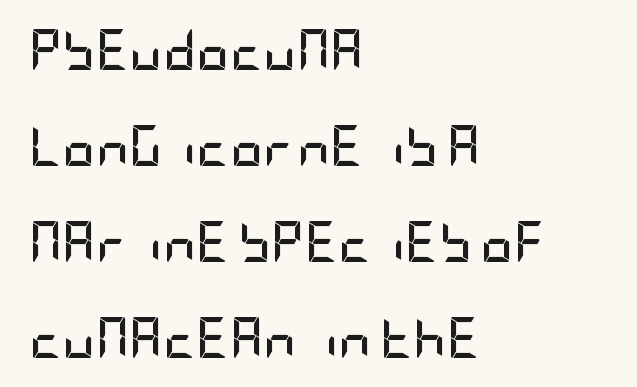
The image shows 41 px semibold, condensed sans-serif type, upright; set left-aligned, loose line spacing (2.34x), normal letter spacing, not underlined; low stroke contrast and a large x-height.
